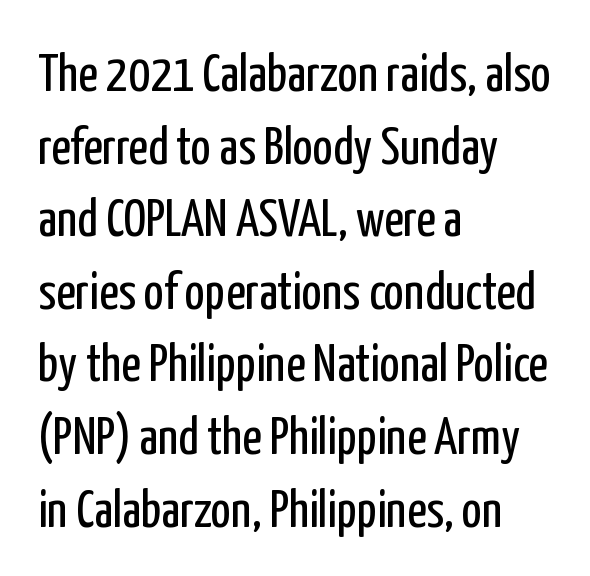
Q: Is the text bold? A: No.
Q: Is the text italic (slanted)? A: No, it is upright.
Q: Is the typeface a serif or a sans-serif typeface? A: Sans-serif.
Q: Is the text underlined? A: No.
Q: How is the paragraph aligned? A: Left-aligned.
Q: Is the spacing between letters normal or unusually wide? A: Normal.
Q: Is the spacing between lines tight, normal or loose? A: Normal.
Q: Width (condensed, normal, or wide)? A: Condensed.
Q: Stroke contrast? A: Low.
Q: x-height? A: Medium.
Q: Monospaced? A: No.
